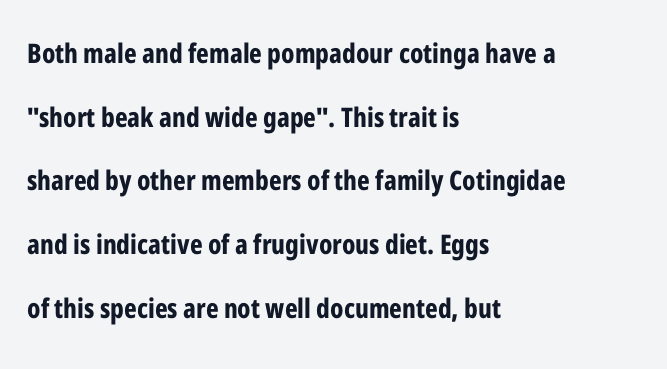
The image shows 27 px bold type, upright; set left-aligned, loose line spacing (2.36x), normal letter spacing, not underlined.
